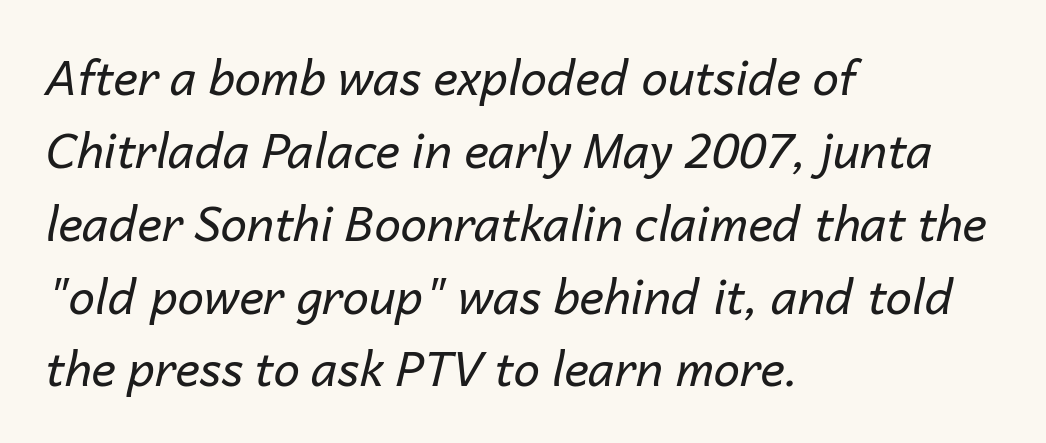
The image shows 47 px regular-weight type, italic (leaning right); set left-aligned, normal line spacing (1.55x), normal letter spacing, not underlined; low stroke contrast and a medium x-height.
